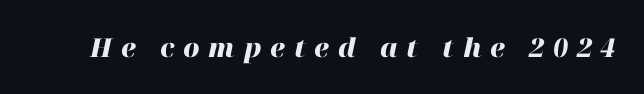
The image shows 26 px bold type, italic (leaning right); set unusually wide letter spacing (+0.34 em), not underlined.
